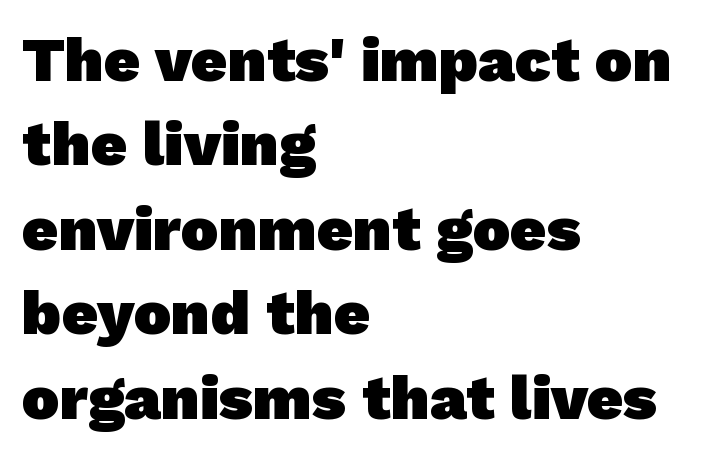
The image shows 63 px heavy sans-serif type; set left-aligned, normal line spacing (1.34x), normal letter spacing, not underlined; low stroke contrast and a medium x-height.
